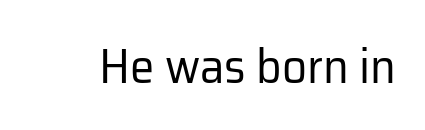
Q: Is the text bold? A: No.
Q: Is the text italic (slanted)? A: No, it is upright.
Q: Is the typeface a serif or a sans-serif typeface? A: Sans-serif.
Q: Is the text underlined? A: No.
Q: Is the spacing between letters normal or unusually wide? A: Normal.
Q: Width (condensed, normal, or wide)? A: Normal.
Q: Stroke contrast? A: Low.
Q: x-height? A: Medium.
Q: Monospaced? A: No.
